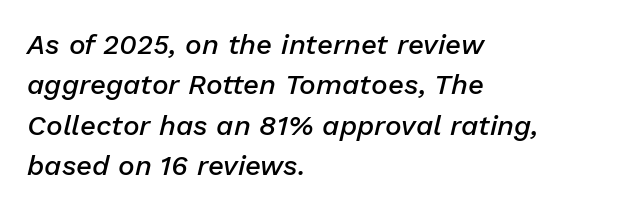
The image shows 28 px semibold type, italic (leaning right); set left-aligned, normal line spacing (1.44x), normal letter spacing, not underlined; low stroke contrast and a medium x-height.
